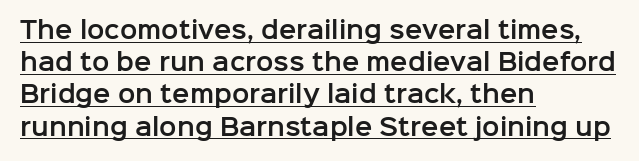
The image shows 23 px text type, upright; set left-aligned, normal line spacing (1.4x), normal letter spacing, underlined.
